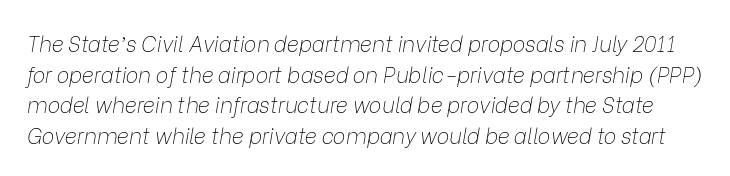
{"italic": "yes", "lean": "right", "slant_degrees": 9, "bold": "no", "underline": "no", "line_spacing": "normal", "line_spacing_ratio": 1.46, "letter_spacing": "normal", "letter_spacing_em": 0.0, "glyph_px": 21}
